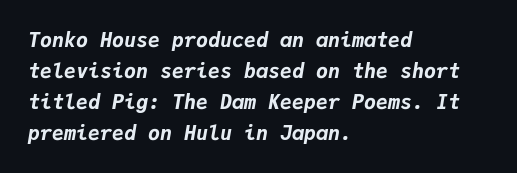
The image shows 20 px bold type, italic (leaning right); set left-aligned, normal line spacing (1.55x), normal letter spacing, not underlined.
